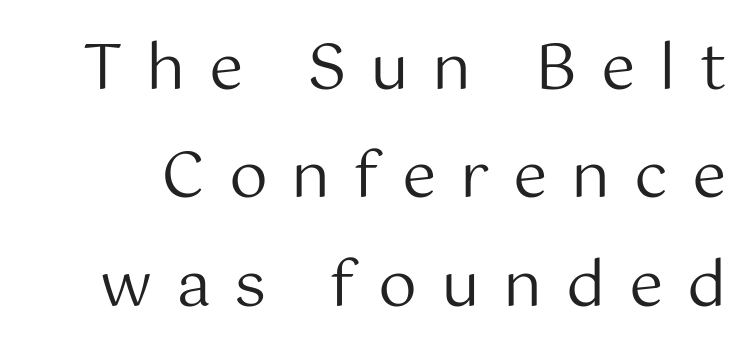
Q: Is the text bold? A: No.
Q: Is the text italic (slanted)? A: No, it is upright.
Q: Is the typeface a serif or a sans-serif typeface? A: Sans-serif.
Q: Is the text underlined? A: No.
Q: Is the spacing between letters normal or unusually wide? A: Unusually wide.
Q: Width (condensed, normal, or wide)? A: Normal.
Q: Stroke contrast? A: Medium.
Q: x-height? A: Medium.
Q: Monospaced? A: No.
